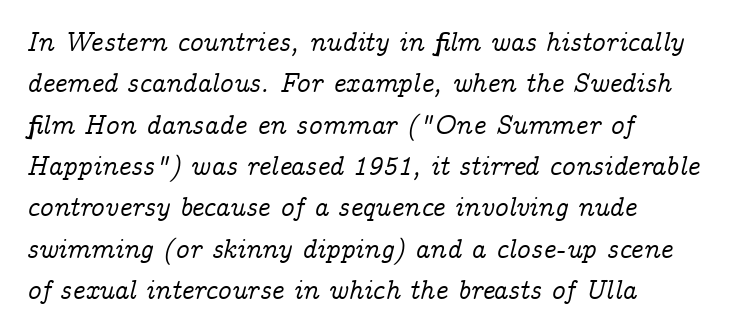
The image shows 27 px text type, italic (leaning right); set left-aligned, normal line spacing (1.53x), normal letter spacing, not underlined.
